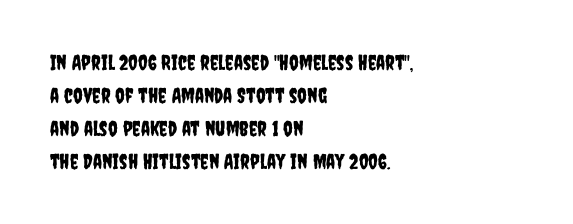
The image shows 21 px text type, upright; set left-aligned, normal line spacing (1.57x), normal letter spacing, not underlined.
